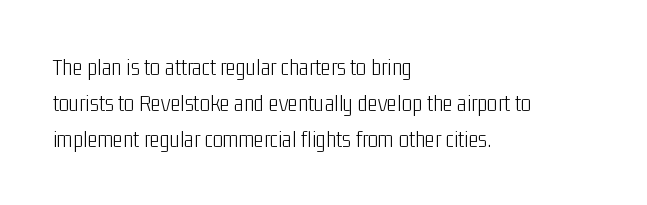
{"italic": "no", "bold": "no", "underline": "no", "align": "left", "line_spacing": "normal", "line_spacing_ratio": 1.5, "letter_spacing": "normal", "letter_spacing_em": 0.0, "glyph_px": 24}
